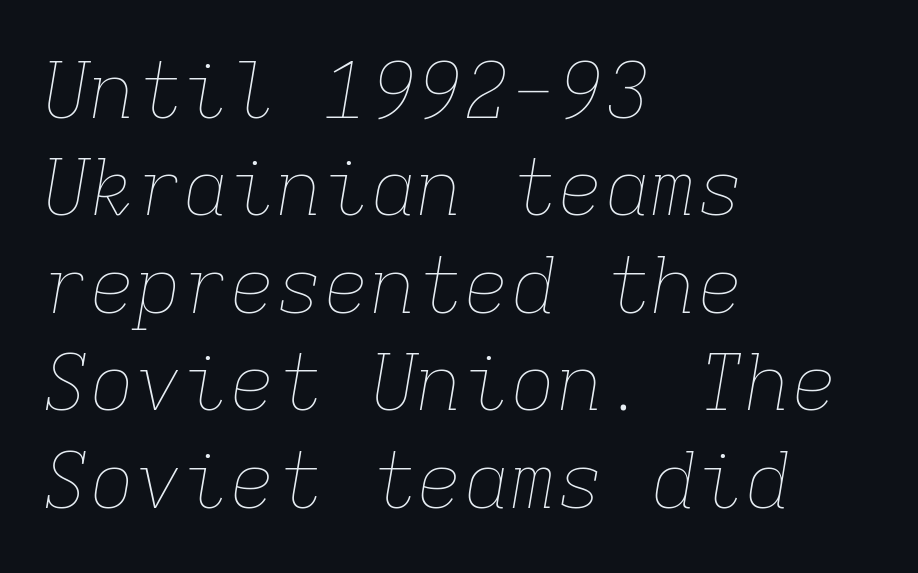
This rendering features lettering with no underline. Nothing heavy about these letters — not bold at all. The rendering anchors every line to the left-hand side. Each letter, wide or thin by design, is forced into the same width here. Is the letter spacing exaggerated? No — it looks like the ordinary default. You can tell it's italic because the verticals aren't actually vertical.
